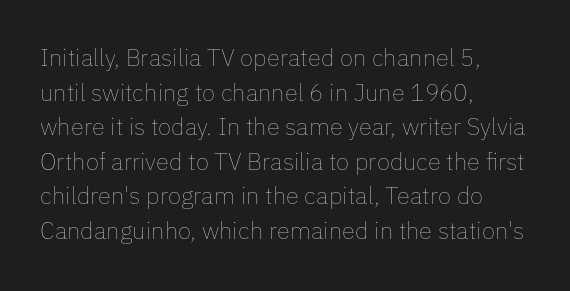
The image shows 24 px text type, upright; set left-aligned, normal line spacing (1.44x), normal letter spacing, not underlined.
